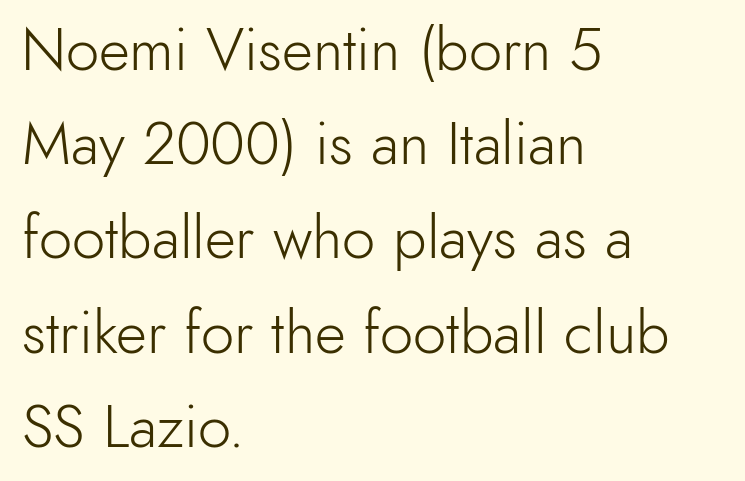
Q: Is the text bold? A: No.
Q: Is the text italic (slanted)? A: No, it is upright.
Q: Is the typeface a serif or a sans-serif typeface? A: Sans-serif.
Q: Is the text underlined? A: No.
Q: How is the paragraph aligned? A: Left-aligned.
Q: Is the spacing between letters normal or unusually wide? A: Normal.
Q: Is the spacing between lines tight, normal or loose? A: Normal.
Q: Width (condensed, normal, or wide)? A: Normal.
Q: x-height? A: Small.
Q: Monospaced? A: No.
